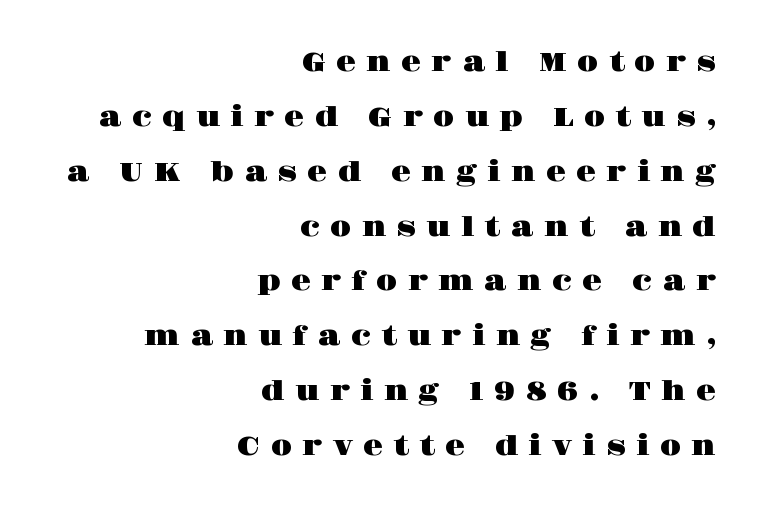
{"italic": "no", "underline": "no", "align": "right", "line_spacing": "loose", "line_spacing_ratio": 2.11, "letter_spacing": "wide", "letter_spacing_em": 0.39, "glyph_px": 26}
